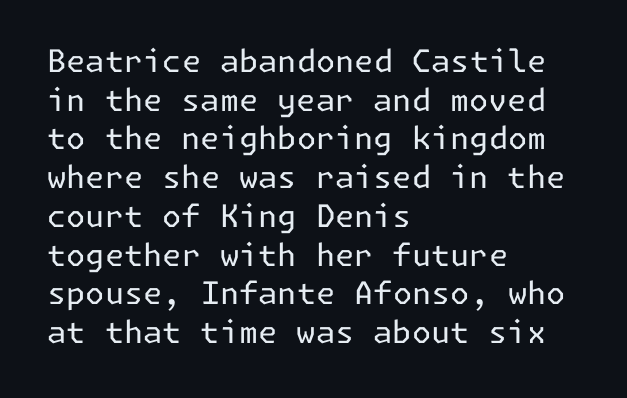
Q: Is the text bold? A: No.
Q: Is the text italic (slanted)? A: No, it is upright.
Q: Is the typeface a serif or a sans-serif typeface? A: Sans-serif.
Q: Is the text underlined? A: No.
Q: How is the paragraph aligned? A: Left-aligned.
Q: Is the spacing between letters normal or unusually wide? A: Normal.
Q: Is the spacing between lines tight, normal or loose? A: Normal.
Q: Width (condensed, normal, or wide)? A: Normal.
Q: Stroke contrast? A: Low.
Q: x-height? A: Medium.
